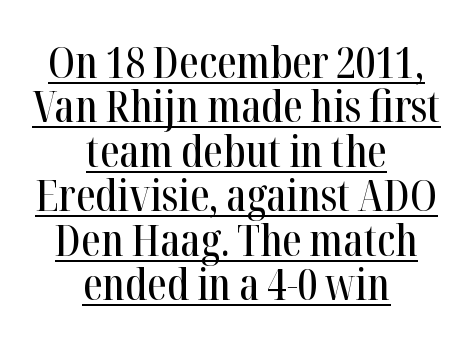
The image shows 44 px condensed serif type, upright; set centered, tight line spacing (1.01x), normal letter spacing, underlined; high stroke contrast and a medium x-height.
